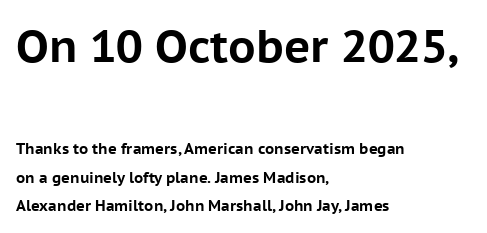
Q: Is the text bold? A: Yes.
Q: Is the text italic (slanted)? A: No, it is upright.
Q: Is the typeface a serif or a sans-serif typeface? A: Sans-serif.
Q: Is the text underlined? A: No.
Q: How is the paragraph aligned? A: Left-aligned.
Q: Is the spacing between letters normal or unusually wide? A: Normal.
Q: Is the spacing between lines tight, normal or loose? A: Loose.
Q: Which block of text is set in a larger size, the first (top) or the second (bottom)? A: The first (top) one.
Q: Width (condensed, normal, or wide)? A: Normal.
Q: Stroke contrast? A: Low.
Q: x-height? A: Medium.
Q: Monospaced? A: No.
